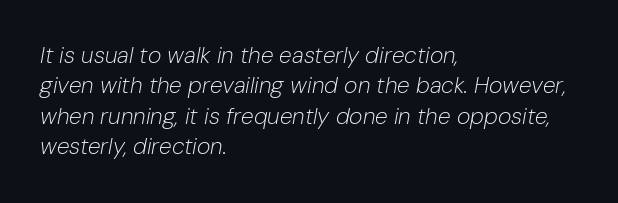
The image shows 23 px text type, italic (leaning right); set left-aligned, normal line spacing (1.32x), normal letter spacing, not underlined.
